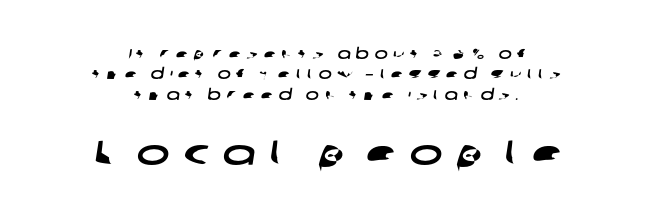
Q: Is the typeface a serif or a sans-serif typeface? A: Sans-serif.
Q: Is the text underlined? A: No.
Q: How is the paragraph aligned? A: Centered.
Q: Is the spacing between letters normal or unusually wide? A: Unusually wide.
Q: Is the spacing between lines tight, normal or loose? A: Normal.
Q: Which block of text is set in a larger size, the first (top) or the second (bottom)? A: The second (bottom) one.
Q: Width (condensed, normal, or wide)? A: Wide.
Q: Stroke contrast? A: Low.
Q: x-height? A: Medium.
Q: Monospaced? A: No.
